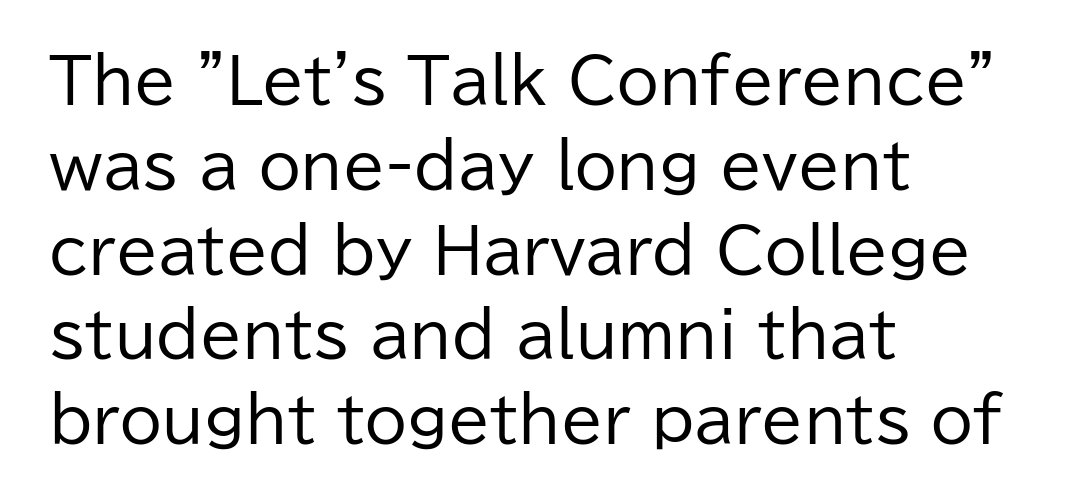
Are there feet on the stems? There aren't — it's a sans. Note the varied advance widths — an 'i' is clearly narrower than an 'm'. This sample uses an upright cut, with every glyph sitting square on the baseline. A light-to-regular cut is what we see here.
